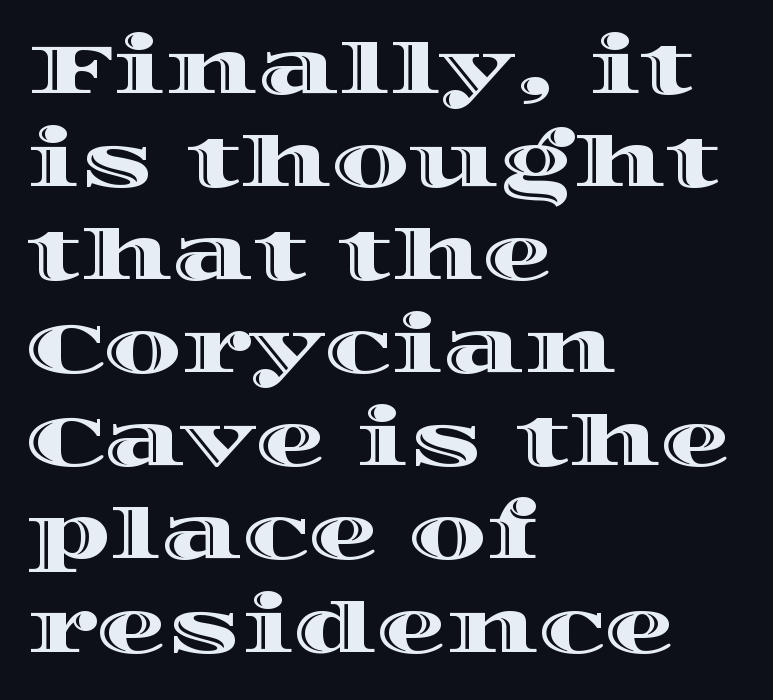
Q: Is the text italic (slanted)? A: No, it is upright.
Q: Is the text underlined? A: No.
Q: How is the paragraph aligned? A: Left-aligned.
Q: Is the spacing between letters normal or unusually wide? A: Normal.
Q: Is the spacing between lines tight, normal or loose? A: Normal.
Q: Width (condensed, normal, or wide)? A: Wide.
Q: x-height? A: Large.
Q: Monospaced? A: No.
